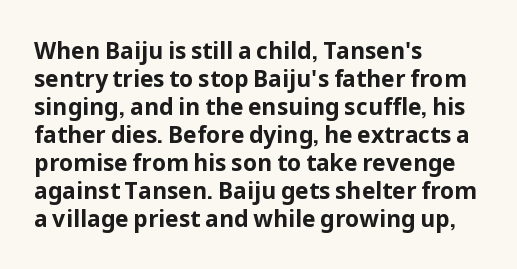
The image shows 23 px bold type, upright; set left-aligned, line spacing 1.22x, normal letter spacing, not underlined.
